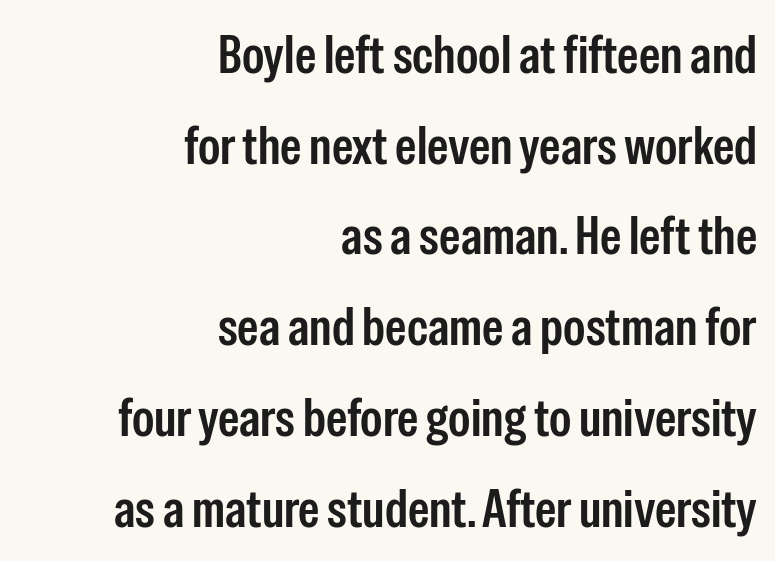
Q: Is the text bold? A: Semi-bold.
Q: Is the text italic (slanted)? A: No, it is upright.
Q: Is the typeface a serif or a sans-serif typeface? A: Sans-serif.
Q: Is the text underlined? A: No.
Q: How is the paragraph aligned? A: Right-aligned.
Q: Is the spacing between letters normal or unusually wide? A: Normal.
Q: Is the spacing between lines tight, normal or loose? A: Normal.
Q: Width (condensed, normal, or wide)? A: Condensed.
Q: Stroke contrast? A: Low.
Q: x-height? A: Medium.
Q: Monospaced? A: No.
